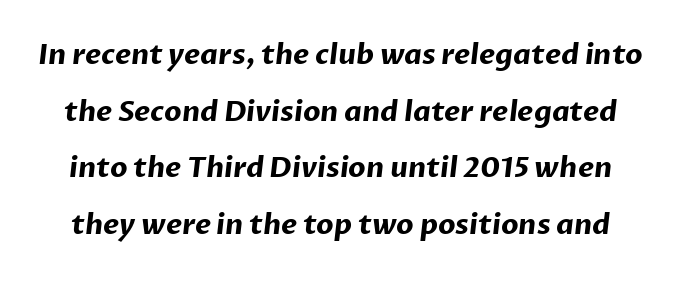
{"serif": "no", "bold": "yes", "weight": "bold", "width": "normal", "stroke_contrast": "low", "x_height": "medium", "monospaced": "no", "underline": "no", "line_spacing": "loose", "line_spacing_ratio": 2.02, "letter_spacing": "normal", "letter_spacing_em": 0.0, "glyph_px": 28}
